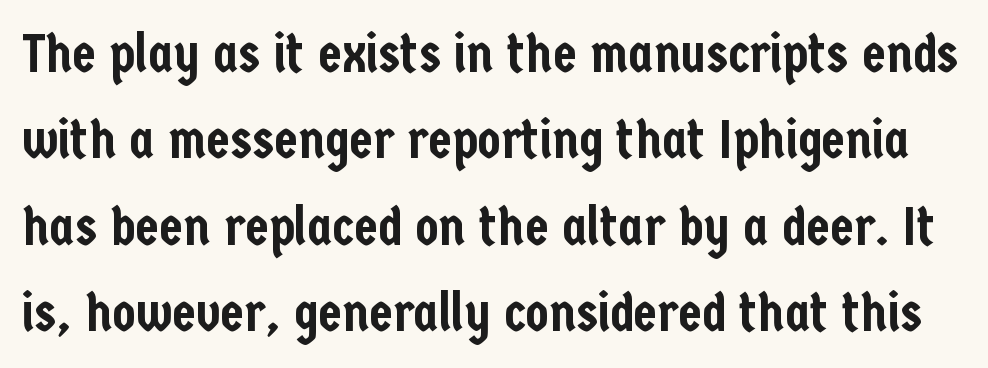
The image shows 54 px condensed sans-serif type, upright; set normal line spacing (1.6x), normal letter spacing, not underlined; low stroke contrast and a medium x-height.
